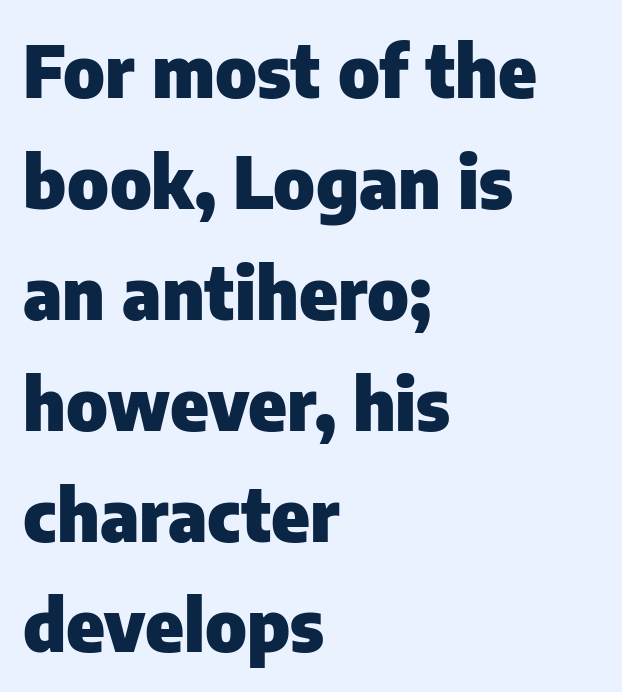
Rendered with straight, roman letterforms. Is this a sans? Yes — the strokes have no serifs. The area under the type is left untouched. A typesetter would call this leading conventional body-copy spacing. All the whitespace from short lines collects on the right. Spacing verdict: proportional, widths tailored to each character.
